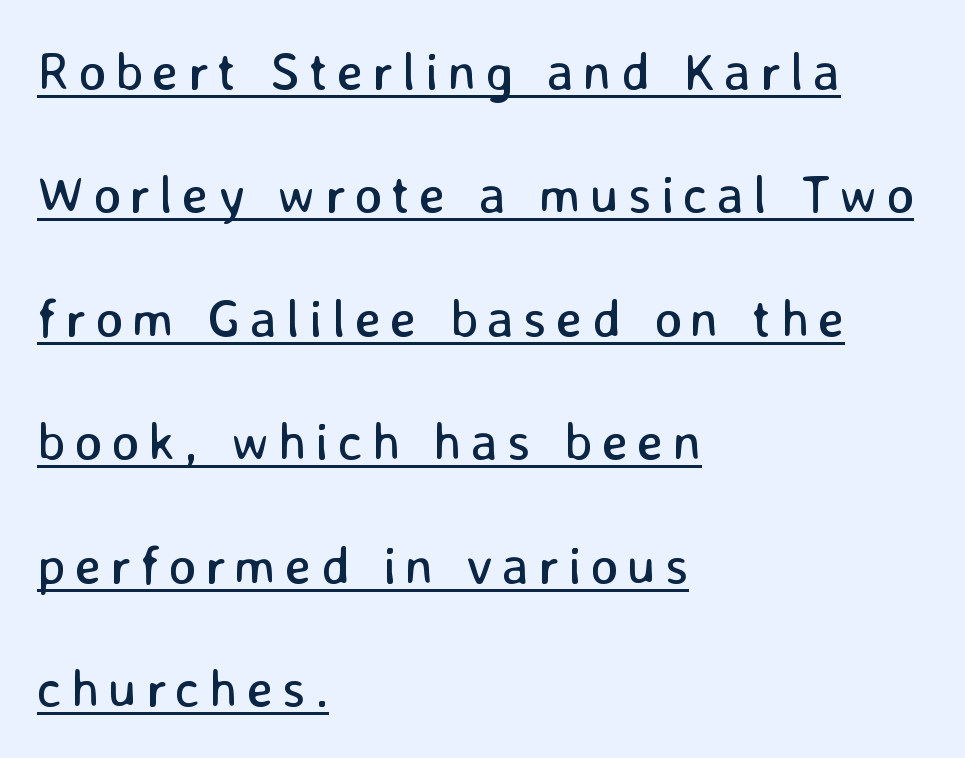
Horizontally, the lines are justified to the leading edge only. No feet cap the strokes, marking this as sans-serif type. The lines are spread far apart with generous leading. The sample's only ornament is a line tracing under the words.
